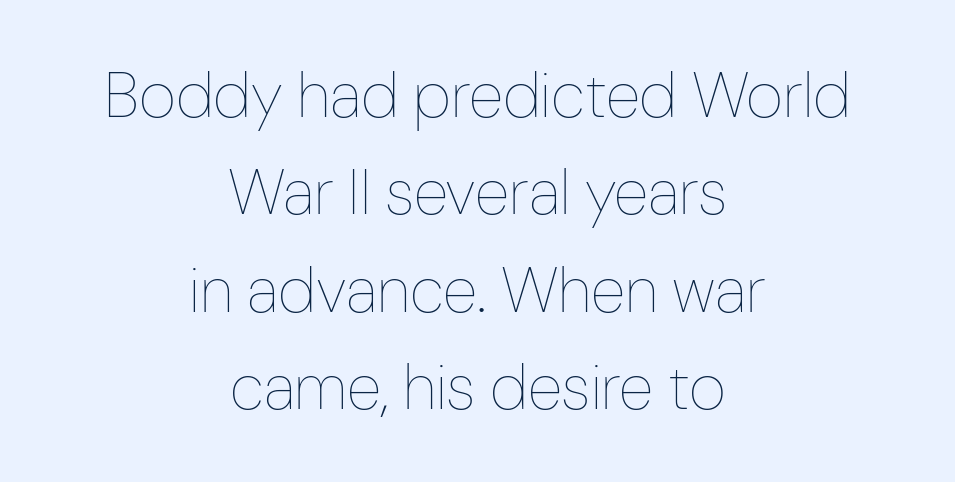
These lines were composed using upright roman letters. Beneath every word, the page is bare. Counters stay open thanks to moderate or lighter strokes. A student would call this center alignment; a typographer would say set centered.
